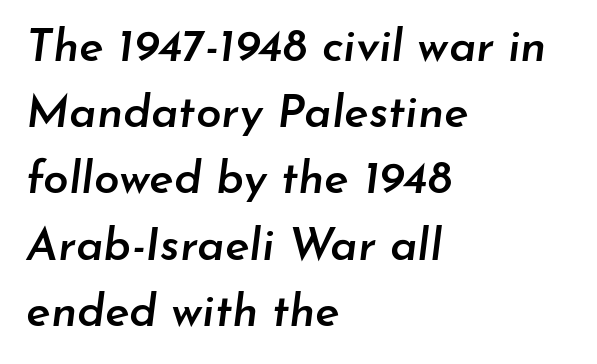
Interline gaps are of average width in this sample. Quick note: underline off. Reading down the block, your eye returns to a fixed left position each line. Honestly, the letter spacing is just normal — you wouldn't notice it.
